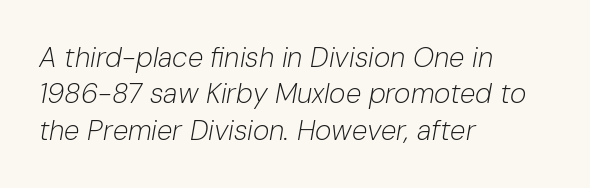
The image shows 28 px light type, italic (leaning right); set left-aligned, normal line spacing (1.3x), normal letter spacing, not underlined; low stroke contrast and a medium x-height.
